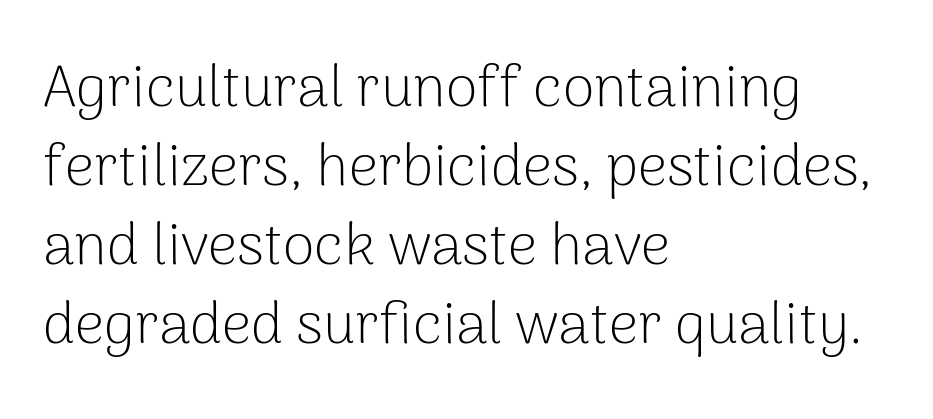
The image shows 58 px light sans-serif type, upright; set left-aligned, normal line spacing (1.36x), normal letter spacing, not underlined; low stroke contrast and a medium x-height.
